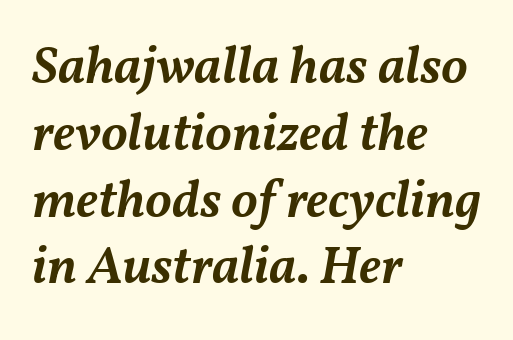
Q: Is the text bold? A: Semi-bold.
Q: Is the text italic (slanted)? A: Yes, it leans right by about 11 degrees.
Q: Is the text underlined? A: No.
Q: How is the paragraph aligned? A: Left-aligned.
Q: Is the spacing between letters normal or unusually wide? A: Normal.
Q: Is the spacing between lines tight, normal or loose? A: Normal.
Q: Width (condensed, normal, or wide)? A: Normal.
Q: Stroke contrast? A: Medium.
Q: x-height? A: Medium.
Q: Monospaced? A: No.
